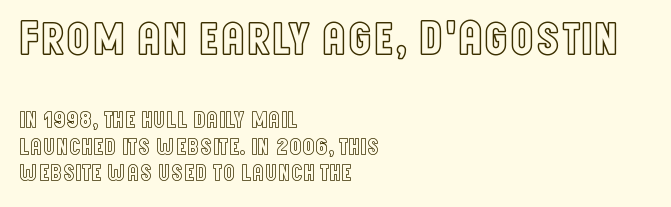
{"italic": "no", "width": "condensed", "x_height": "large", "monospaced": "no", "underline": "no", "align": "left", "line_spacing": "tight", "line_spacing_ratio": 1.1, "letter_spacing": "normal", "letter_spacing_em": 0.0, "larger_block": "first", "size_ratio": 2.0, "glyph_px": 48}
